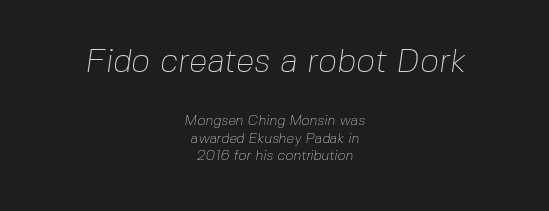
{"serif": "no", "bold": "no", "weight": "thin", "width": "normal", "stroke_contrast": "low", "x_height": "medium", "monospaced": "no", "underline": "no", "align": "center", "line_spacing_ratio": 1.24, "letter_spacing": "normal", "letter_spacing_em": 0.0, "larger_block": "first", "size_ratio": 2.36, "glyph_px": 33}
